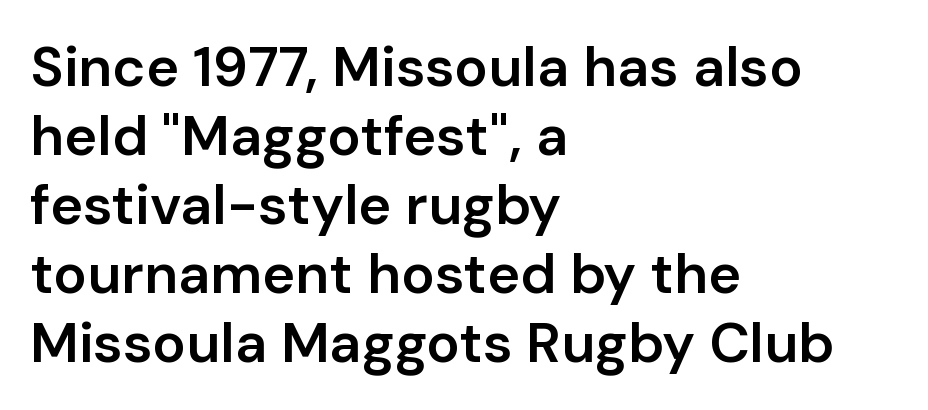
The image shows 56 px semibold sans-serif type, upright; set left-aligned, line spacing 1.23x, normal letter spacing, not underlined; low stroke contrast and a medium x-height.
